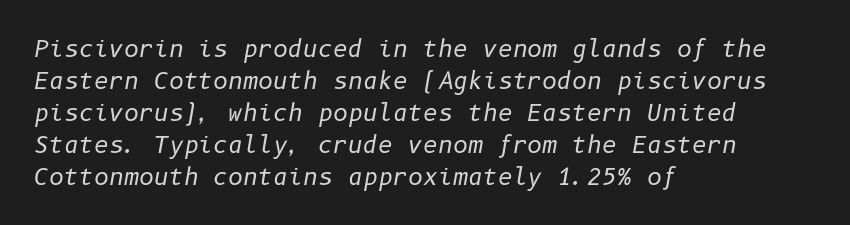
{"italic": "yes", "lean": "right", "slant_degrees": 10, "bold": "no", "underline": "no", "align": "left", "line_spacing": "normal", "line_spacing_ratio": 1.39, "letter_spacing": "normal", "letter_spacing_em": 0.0, "glyph_px": 23}
